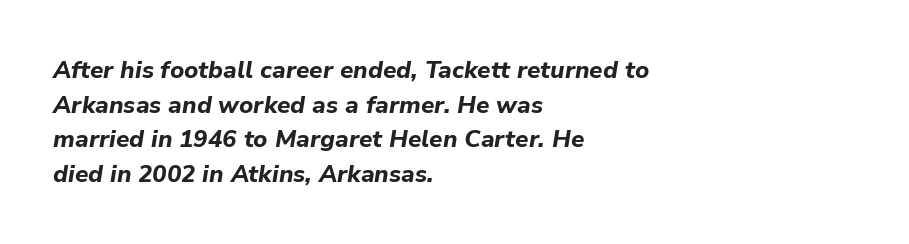
The image shows 24 px bold type, italic (leaning right); set left-aligned, normal line spacing (1.44x), normal letter spacing, not underlined.
